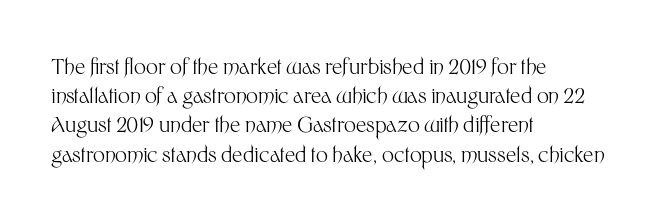
Q: Is the text bold? A: No.
Q: Is the text italic (slanted)? A: No, it is upright.
Q: Is the text underlined? A: No.
Q: How is the paragraph aligned? A: Left-aligned.
Q: Is the spacing between letters normal or unusually wide? A: Normal.
Q: Is the spacing between lines tight, normal or loose? A: Normal.
